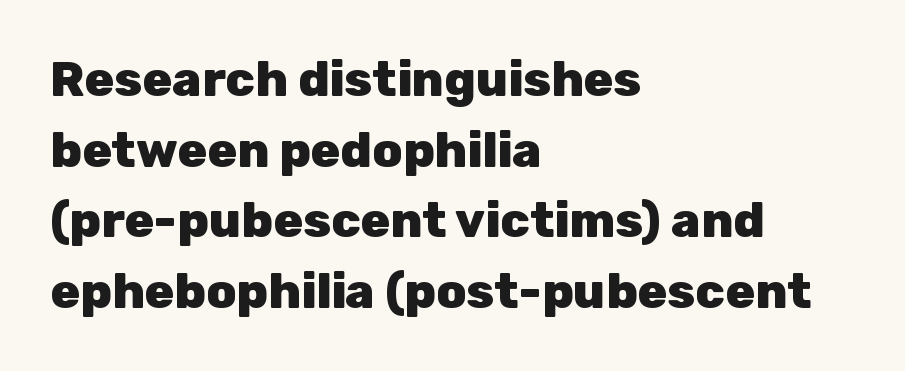
{"serif": "no", "italic": "no", "bold": "yes", "weight": "heavy", "width": "normal", "stroke_contrast": "low", "x_height": "medium", "monospaced": "no", "underline": "no", "align": "left", "line_spacing": "normal", "line_spacing_ratio": 1.44, "letter_spacing": "normal", "letter_spacing_em": 0.0, "glyph_px": 49}
